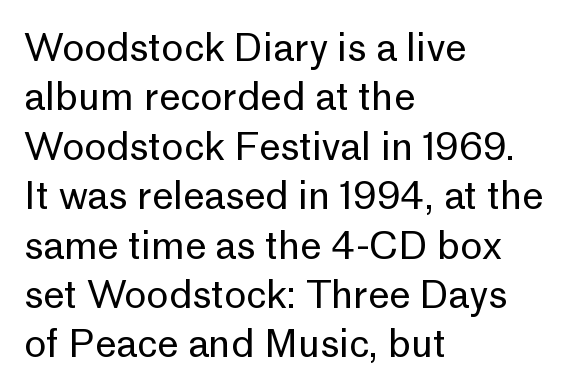
A typesetter would call this zero additional tracking. Does the lettering tilt? It doesn't — this is upright. Vertical spacing — default. Look at the bottom of the vertical strokes: they stop flat, with no serifs.
